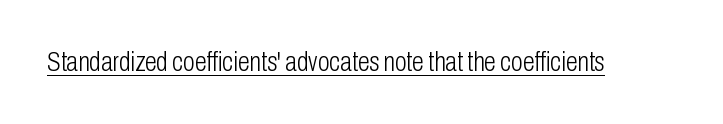
Q: Is the text bold? A: No.
Q: Is the text italic (slanted)? A: No, it is upright.
Q: Is the text underlined? A: Yes.
Q: Is the spacing between letters normal or unusually wide? A: Normal.
